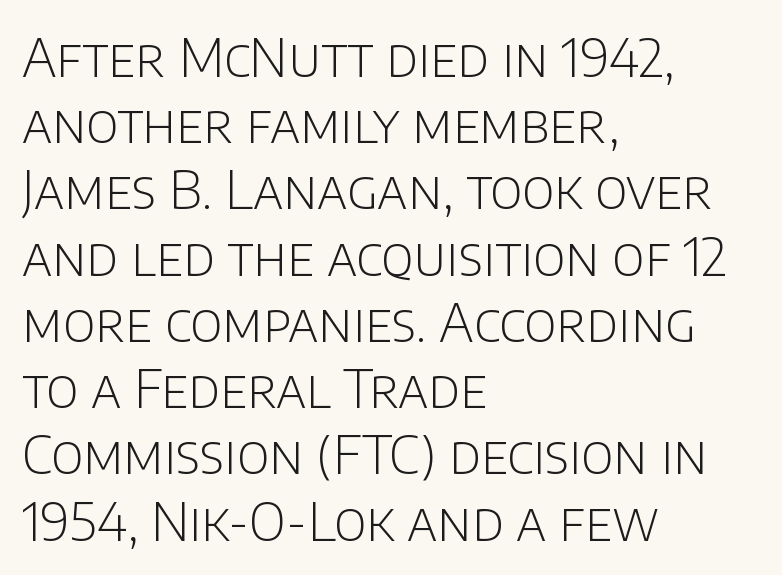
{"serif": "no", "italic": "no", "bold": "no", "weight": "light", "width": "normal", "stroke_contrast": "low", "x_height": "large", "monospaced": "no", "underline": "no", "align": "left", "line_spacing": "normal", "line_spacing_ratio": 1.25, "letter_spacing": "normal", "letter_spacing_em": 0.0, "glyph_px": 53}
